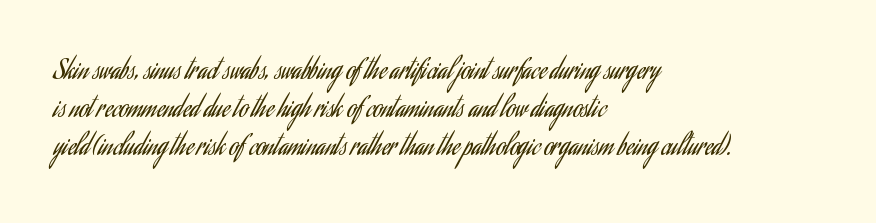
{"bold": "no", "underline": "no", "align": "left", "line_spacing": "normal", "line_spacing_ratio": 1.53, "letter_spacing": "normal", "letter_spacing_em": 0.0, "glyph_px": 25}
